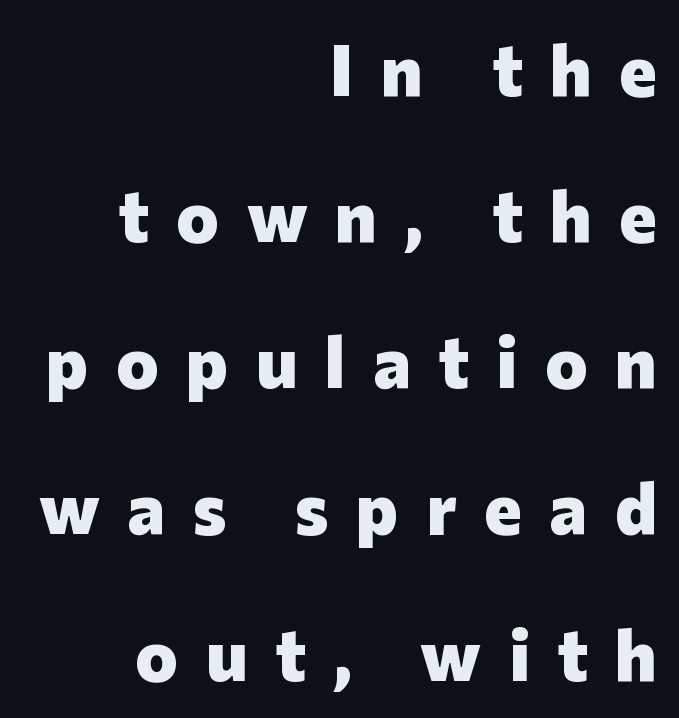
The image shows 72 px heavy sans-serif type, upright; set right-aligned, loose line spacing (2.03x), unusually wide letter spacing (+0.38 em), not underlined; low stroke contrast and a medium x-height.
